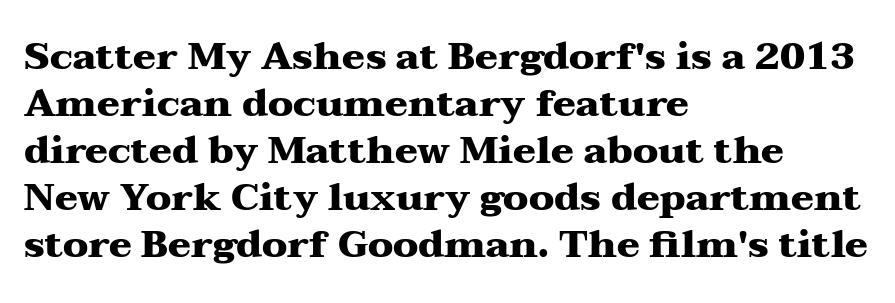
Q: Is the text bold? A: Yes.
Q: Is the text italic (slanted)? A: No, it is upright.
Q: Is the typeface a serif or a sans-serif typeface? A: Serif.
Q: Is the text underlined? A: No.
Q: How is the paragraph aligned? A: Left-aligned.
Q: Is the spacing between letters normal or unusually wide? A: Normal.
Q: Width (condensed, normal, or wide)? A: Wide.
Q: Stroke contrast? A: Medium.
Q: x-height? A: Medium.
Q: Monospaced? A: No.
